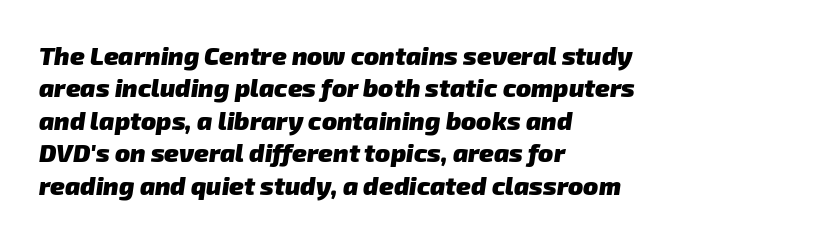
The image shows 25 px bold type; set left-aligned, normal line spacing (1.3x), normal letter spacing, not underlined.
